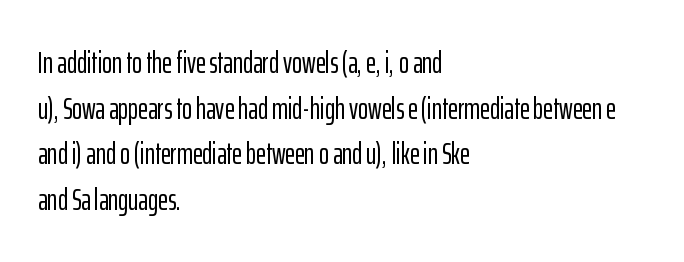
Is there much room between lines? A standard amount, neither cramped nor airy. A student would call this left alignment; a typographer would say flush left, rag right. The face used here is proportionally spaced, like ordinary book or web type. Is there any slant? The stems are plumb.
